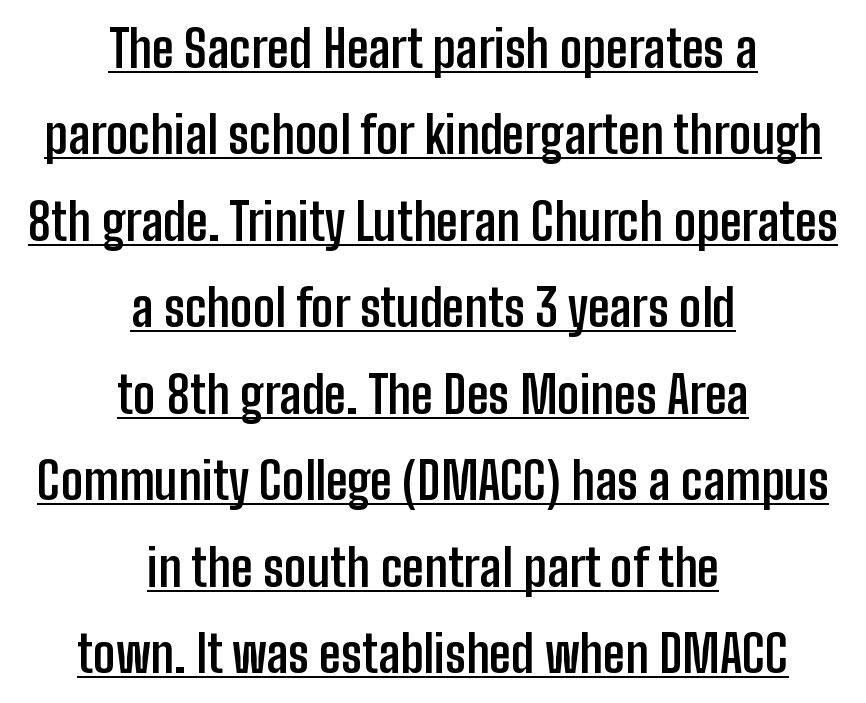
Each line of the rendering has a horizontal stroke beneath the glyphs. In terms of letterspacing, this is plain default setting. Examine the stroke ends and you'll find no serifs. The rendering positions every line midway between the sides. Each letter keeps its own natural width here, so spacing adapts to shape. Strong, thick strokes mark this as bold type.
